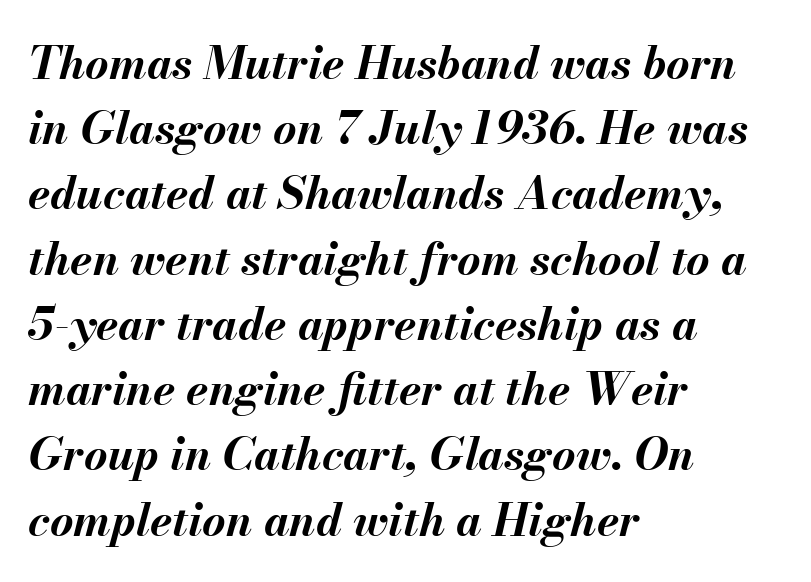
The image shows 45 px bold type, italic (leaning right); set left-aligned, normal line spacing (1.45x), normal letter spacing, not underlined; medium stroke contrast and a small x-height.
